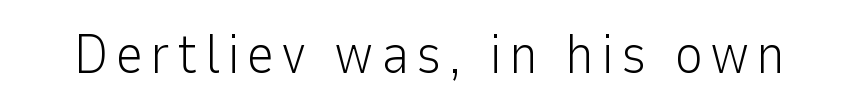
{"serif": "no", "italic": "no", "bold": "no", "weight": "light", "width": "normal", "stroke_contrast": "low", "x_height": "medium", "monospaced": "no", "underline": "no", "glyph_px": 55}
